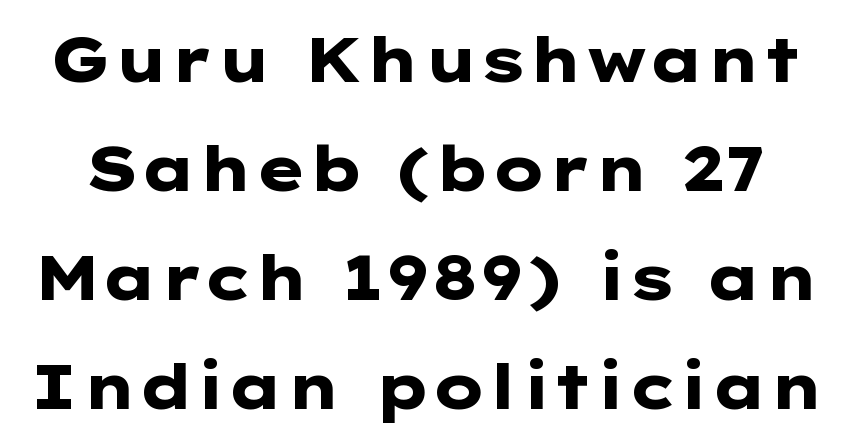
The image shows 62 px heavy, wide sans-serif type, upright; set line spacing 1.76x, normal letter spacing, not underlined; low stroke contrast and a medium x-height.
